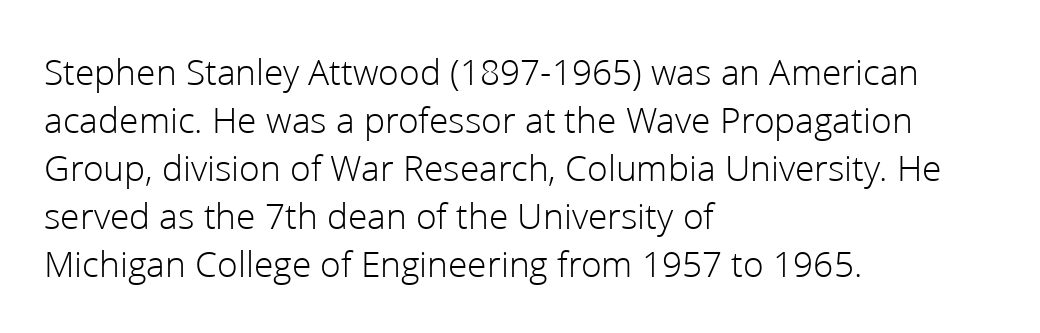
Ordinary non-slanted type is in use. In CSS terms this would be text-align: left. The passage shown is typeset with a sans-serif family. Type without underlining. The letters advance in unequal steps, a hallmark of proportional type.
